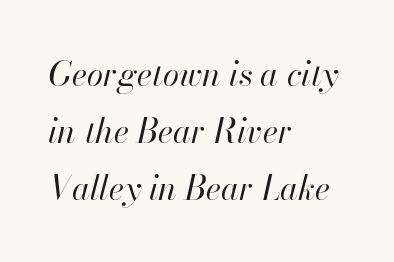
Q: Is the text bold? A: No.
Q: Is the text italic (slanted)? A: Yes, it leans right by about 13 degrees.
Q: Is the text underlined? A: No.
Q: How is the paragraph aligned? A: Left-aligned.
Q: Is the spacing between letters normal or unusually wide? A: Normal.
Q: Width (condensed, normal, or wide)? A: Normal.
Q: Stroke contrast? A: High.
Q: x-height? A: Small.
Q: Monospaced? A: No.
